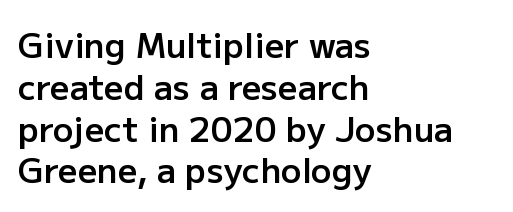
Each letter keeps its own natural width here, so spacing adapts to shape. The typesetting leans somewhat heavy: a semibold. You can tell from the bare stems that sans-serif type was used. Teacher's note: observe the even left margin — that is flush-left alignment. The space beneath each line is pristine and unruled. The type sits square on the baseline with zero lean.
